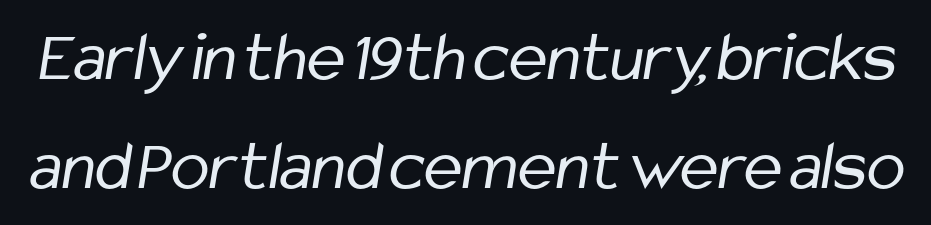
Q: Is the text bold? A: No.
Q: Is the typeface a serif or a sans-serif typeface? A: Sans-serif.
Q: Is the text underlined? A: No.
Q: Is the spacing between letters normal or unusually wide? A: Normal.
Q: Is the spacing between lines tight, normal or loose? A: Normal.
Q: Width (condensed, normal, or wide)? A: Condensed.
Q: Stroke contrast? A: Low.
Q: x-height? A: Medium.
Q: Monospaced? A: No.
